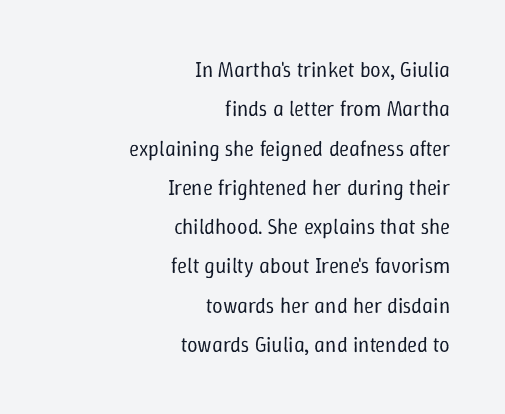
{"italic": "no", "bold": "no", "underline": "no", "align": "right", "line_spacing_ratio": 1.87, "letter_spacing": "normal", "letter_spacing_em": 0.0, "glyph_px": 21}
